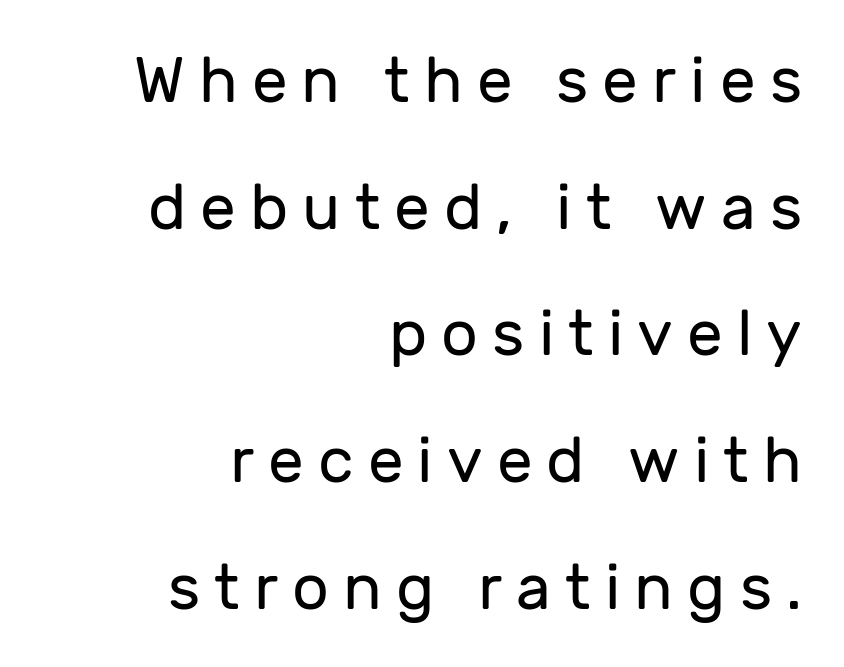
{"serif": "no", "italic": "no", "bold": "no", "weight": "regular", "width": "normal", "stroke_contrast": "low", "x_height": "medium", "monospaced": "no", "underline": "no", "align": "right", "line_spacing": "loose", "line_spacing_ratio": 1.98, "letter_spacing": "wide", "letter_spacing_em": 0.22, "glyph_px": 64}
